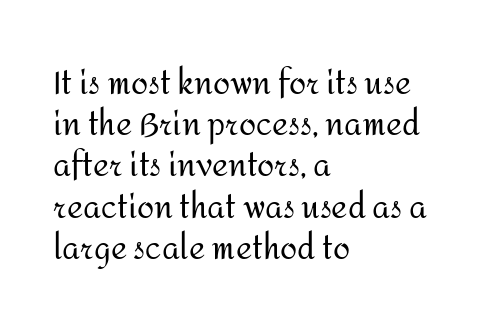
{"serif": "no", "italic": "no", "bold": "no", "weight": "regular", "width": "normal", "stroke_contrast": "medium", "x_height": "medium", "monospaced": "no", "underline": "no", "align": "left", "line_spacing": "normal", "line_spacing_ratio": 1.33, "letter_spacing": "normal", "letter_spacing_em": 0.0, "glyph_px": 31}
